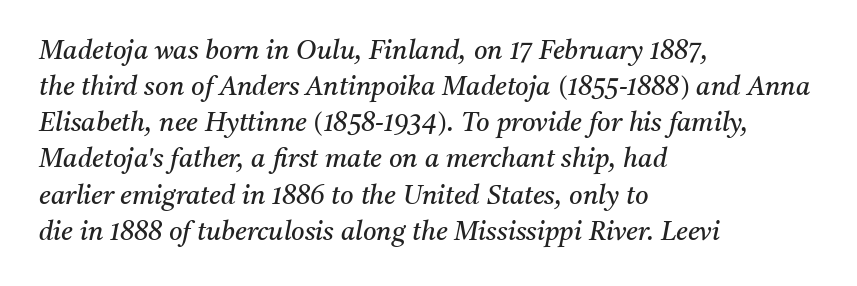
{"italic": "yes", "lean": "right", "slant_degrees": 11, "bold": "no", "underline": "no", "align": "left", "line_spacing": "normal", "line_spacing_ratio": 1.39, "letter_spacing": "normal", "letter_spacing_em": 0.0, "glyph_px": 26}
